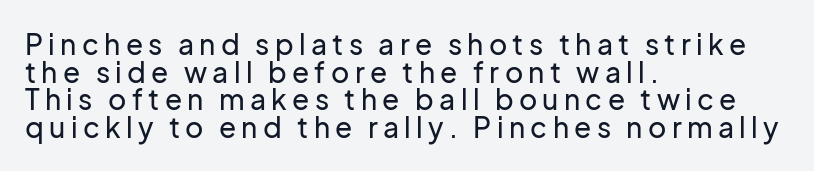
Check the space under the baseline: it is left empty. Note the varied advance widths — an 'i' is clearly narrower than an 'm'. Caption: multi-line text, flush left, ragged right. Rows of type sit shoulder to shoulder in the vertical direction. The font's upright variant was chosen for this text.
